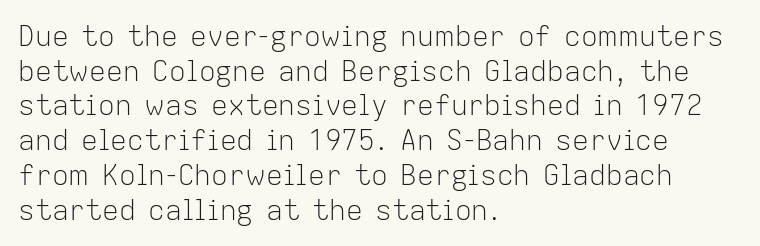
Q: Is the text bold? A: No.
Q: Is the text italic (slanted)? A: No, it is upright.
Q: Is the typeface a serif or a sans-serif typeface? A: Sans-serif.
Q: Is the text underlined? A: No.
Q: How is the paragraph aligned? A: Left-aligned.
Q: Is the spacing between letters normal or unusually wide? A: Normal.
Q: Width (condensed, normal, or wide)? A: Normal.
Q: Stroke contrast? A: Low.
Q: x-height? A: Medium.
Q: Monospaced? A: No.
